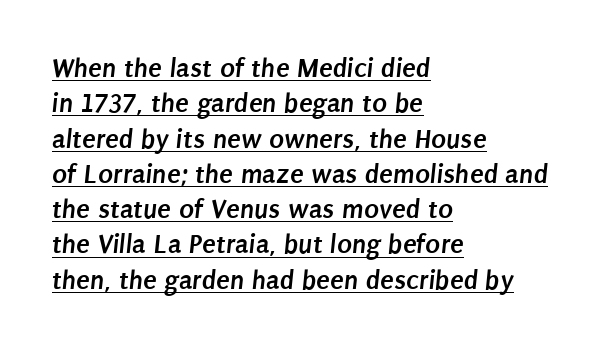
Q: Is the text bold? A: Yes.
Q: Is the typeface a serif or a sans-serif typeface? A: Sans-serif.
Q: Is the text underlined? A: Yes.
Q: How is the paragraph aligned? A: Left-aligned.
Q: Is the spacing between letters normal or unusually wide? A: Normal.
Q: Is the spacing between lines tight, normal or loose? A: Normal.
Q: Width (condensed, normal, or wide)? A: Condensed.
Q: Stroke contrast? A: Low.
Q: x-height? A: Large.
Q: Monospaced? A: No.
